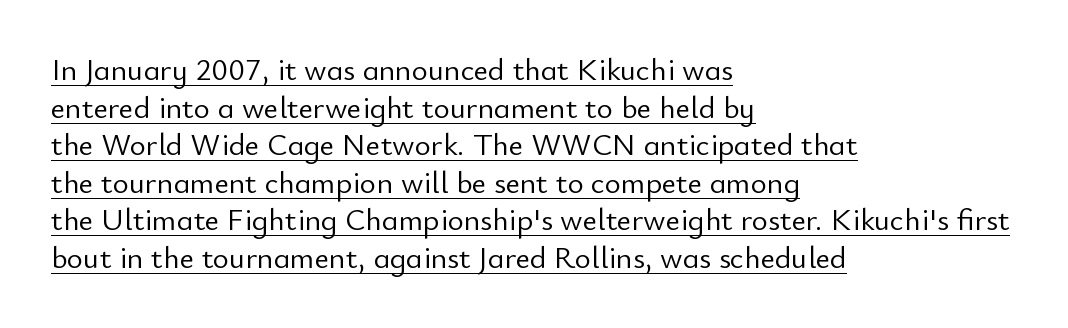
{"serif": "no", "italic": "no", "bold": "no", "weight": "light", "width": "normal", "stroke_contrast": "low", "x_height": "small", "monospaced": "no", "underline": "yes", "align": "left", "line_spacing_ratio": 1.21, "letter_spacing": "normal", "letter_spacing_em": 0.0, "glyph_px": 31}
